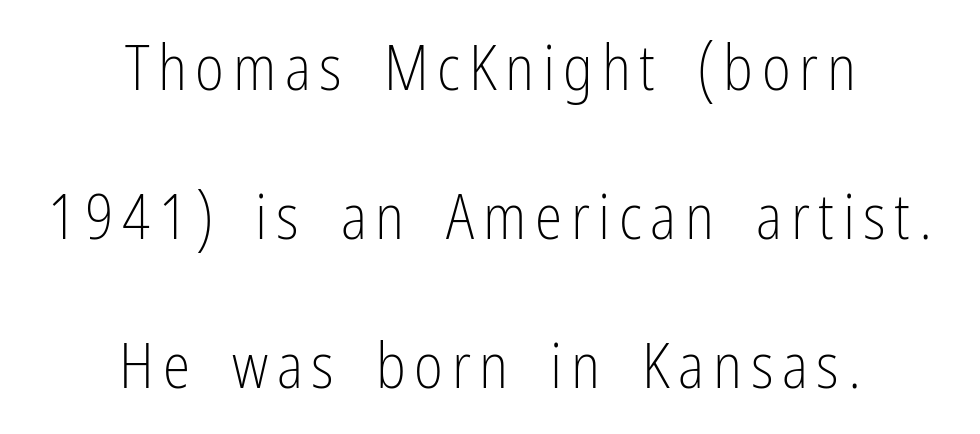
Do the letters lean? They stand straight. On a weight scale, this lands at 450 or below. Check under the words: just untouched page. This sample uses a sans-serif face. Notice how the passage keeps no hard edge, just a central spine. Vertical spacing — loose.
